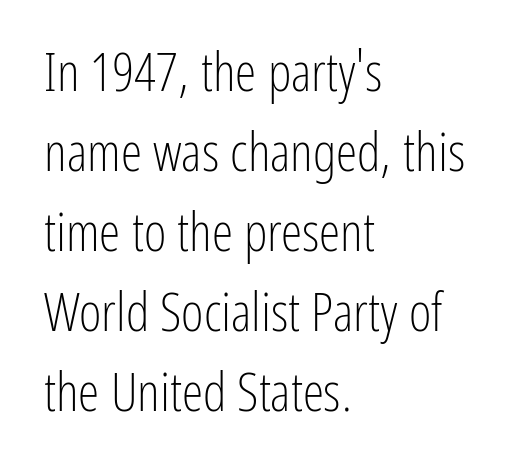
The image shows 54 px light, condensed sans-serif type, upright; set left-aligned, normal line spacing (1.48x), normal letter spacing, not underlined; low stroke contrast and a medium x-height.
